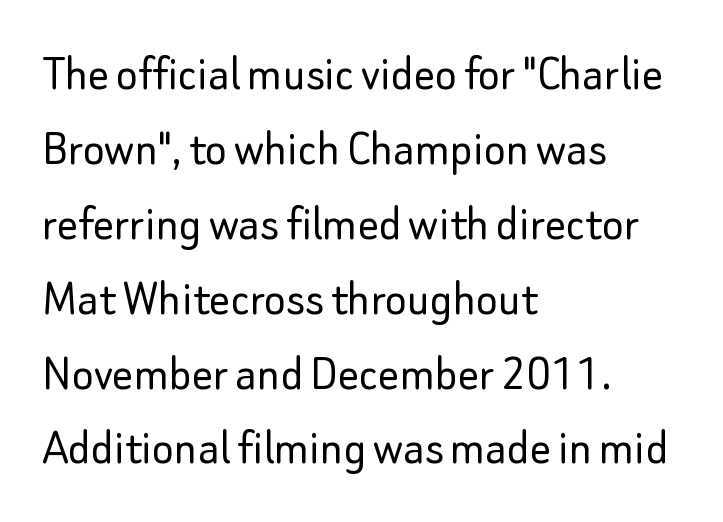
The image shows 52 px light sans-serif type, upright; set left-aligned, normal line spacing (1.44x), normal letter spacing, not underlined; low stroke contrast and a small x-height.
